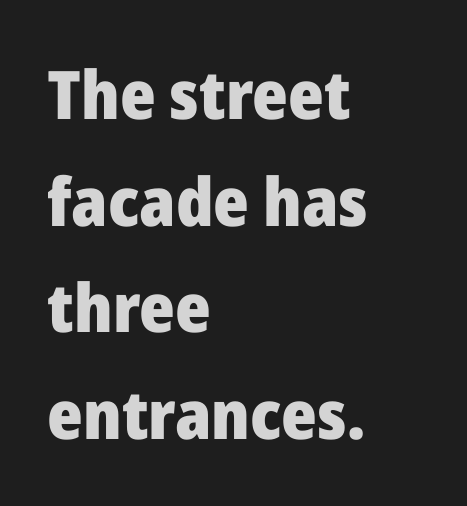
Note the varied advance widths — an 'i' is clearly narrower than an 'm'. Notice how the passage keeps a crisp vertical edge on the left only. The block of text has a typical density, with ordinary space between rows. The area under the type is left untouched. The type family on display is of the sans-serif kind. Heavy-handed strokes throughout: this text is bold.
